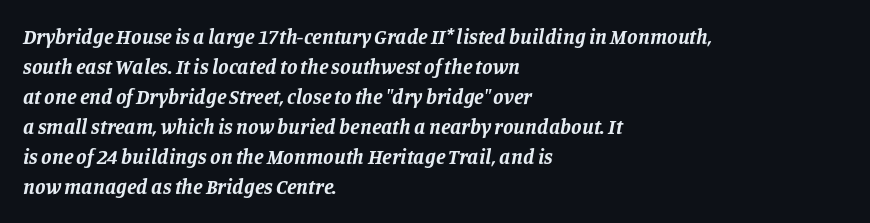
The image shows 21 px bold type, italic (leaning right); set left-aligned, normal line spacing (1.43x), normal letter spacing, not underlined.
